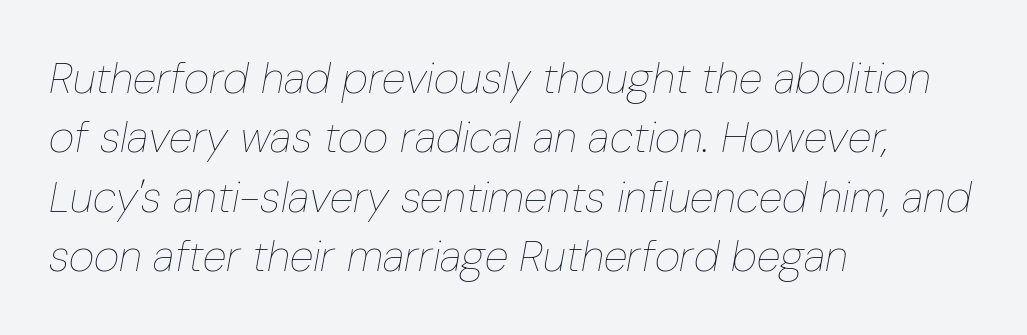
{"italic": "yes", "lean": "right", "slant_degrees": 10, "bold": "no", "weight": "thin", "width": "condensed", "stroke_contrast": "low", "x_height": "medium", "monospaced": "no", "underline": "no", "align": "left", "line_spacing": "normal", "line_spacing_ratio": 1.35, "letter_spacing": "normal", "letter_spacing_em": 0.0, "glyph_px": 44}
